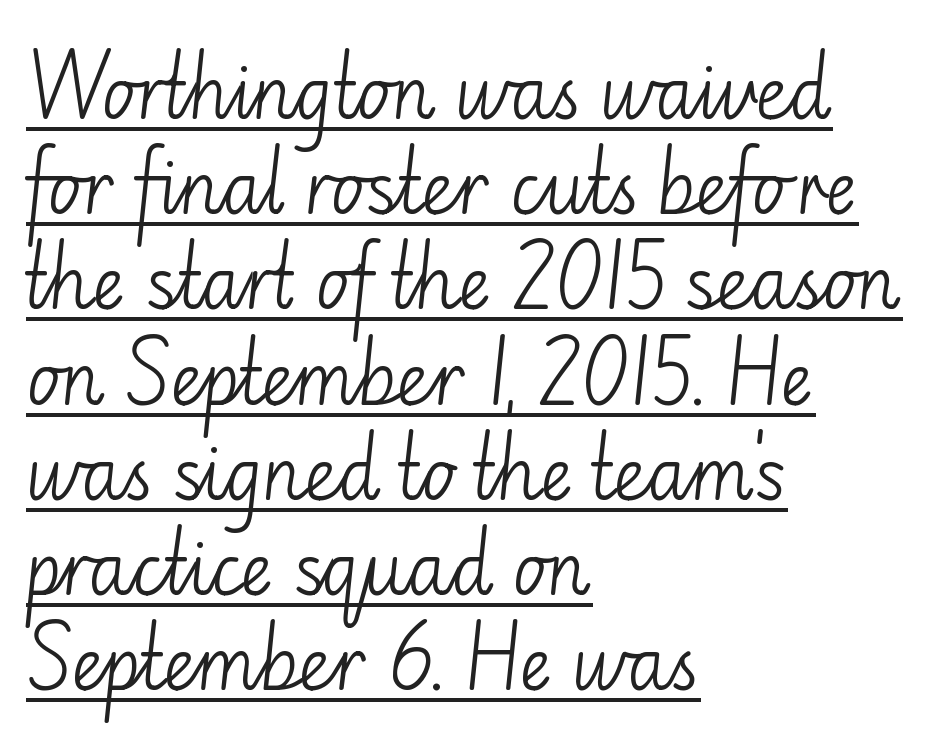
{"serif": "no", "bold": "no", "weight": "light", "width": "normal", "stroke_contrast": "low", "x_height": "small", "monospaced": "no", "underline": "yes", "align": "left", "line_spacing": "normal", "line_spacing_ratio": 1.36, "letter_spacing": "normal", "letter_spacing_em": 0.0, "glyph_px": 70}
